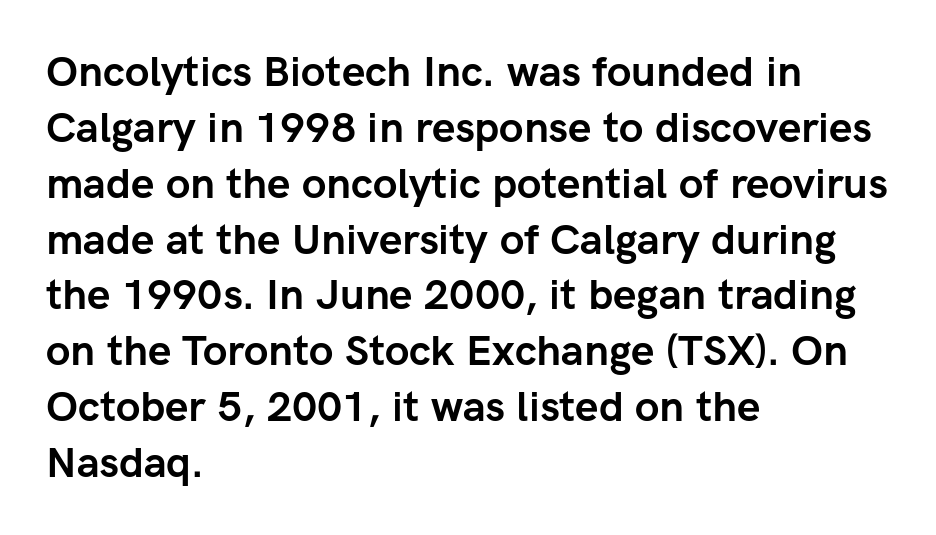
Is this a fixed-width face? No — the glyphs have proportional, varying widths. The vertical gap from one line to the next is medium. The typesetting leans heavy: a genuine bold. Rule under the text: the space is simply empty.
